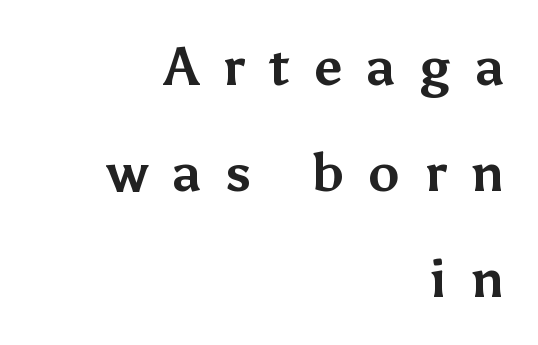
The image shows 53 px bold sans-serif type, upright; set right-aligned, loose line spacing (2.0x), unusually wide letter spacing (+0.45 em), not underlined; medium stroke contrast and a medium x-height.
